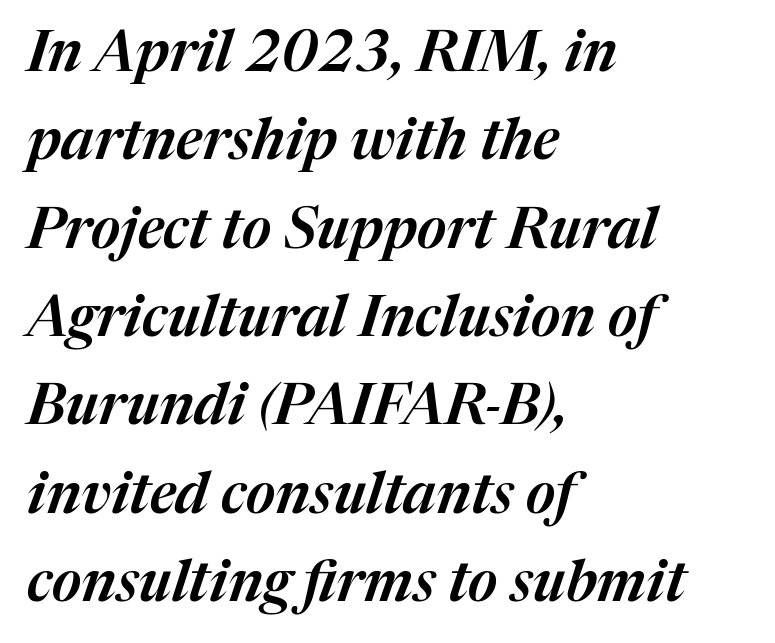
{"italic": "yes", "lean": "right", "slant_degrees": 17, "width": "normal", "stroke_contrast": "medium", "x_height": "medium", "monospaced": "no", "underline": "no", "align": "left", "line_spacing": "normal", "line_spacing_ratio": 1.55, "letter_spacing": "normal", "letter_spacing_em": 0.0, "glyph_px": 57}
